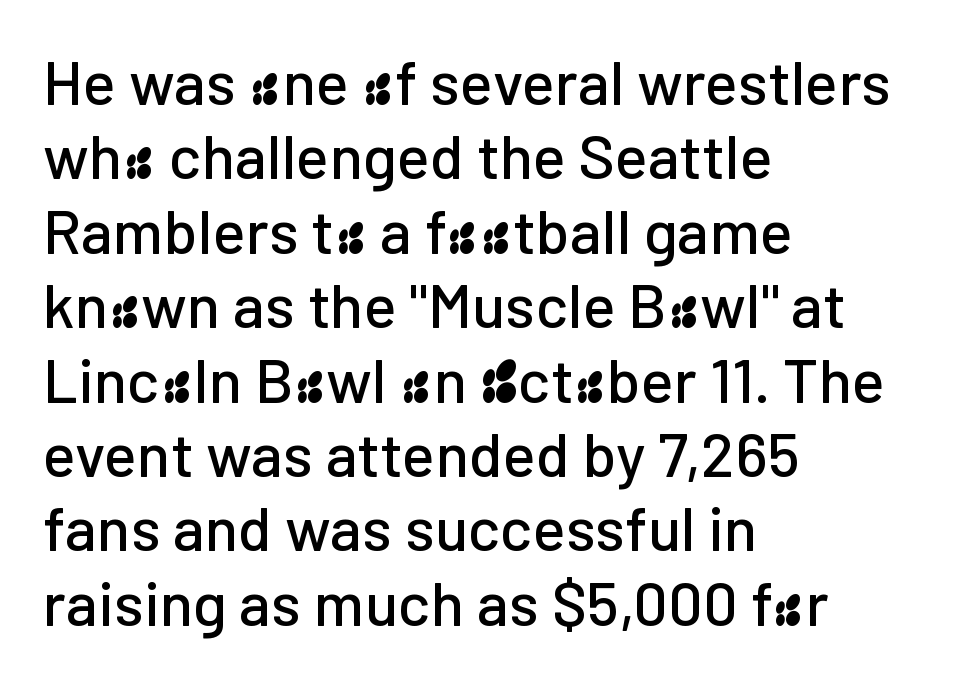
{"serif": "no", "italic": "no", "width": "normal", "stroke_contrast": "low", "x_height": "medium", "monospaced": "no", "underline": "no", "align": "left", "line_spacing_ratio": 1.2, "letter_spacing": "normal", "letter_spacing_em": 0.0, "glyph_px": 62}
